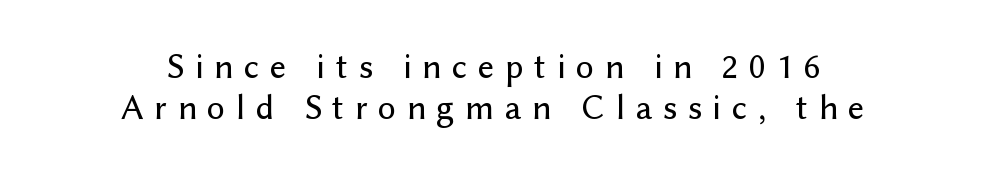
A centered setting, common on invitations and titles, is used for this passage. The passage shown is typeset with a sans-serif family. The tracking reads as deliberately expanded to a designer's eye. The face used here is proportionally spaced, like ordinary book or web type. Quick note: interline space is minimal.
